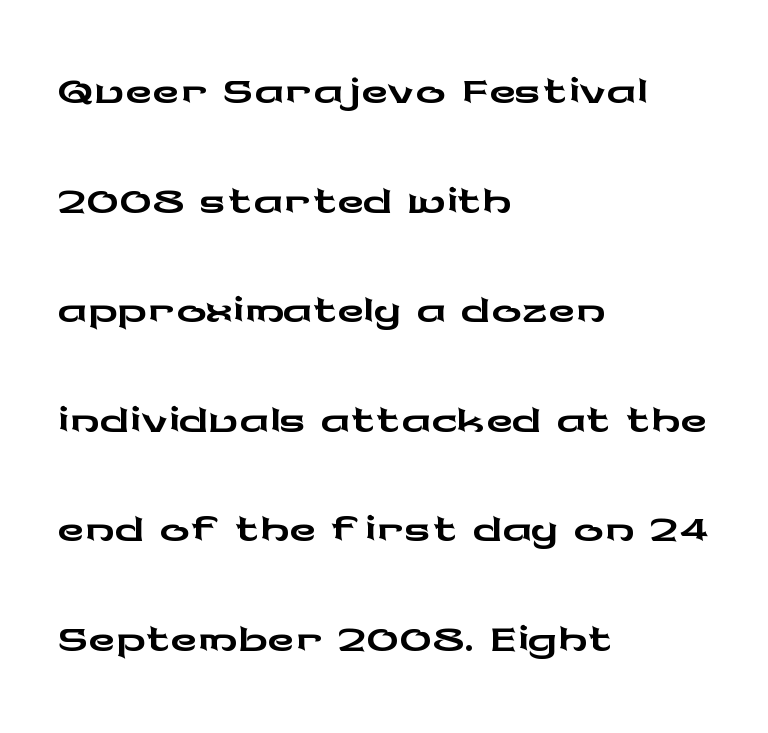
Q: Is the text italic (slanted)? A: No, it is upright.
Q: Is the typeface a serif or a sans-serif typeface? A: Sans-serif.
Q: Is the text underlined? A: No.
Q: How is the paragraph aligned? A: Left-aligned.
Q: Is the spacing between letters normal or unusually wide? A: Normal.
Q: Is the spacing between lines tight, normal or loose? A: Normal.
Q: Width (condensed, normal, or wide)? A: Wide.
Q: Stroke contrast? A: Low.
Q: x-height? A: Medium.
Q: Monospaced? A: No.
